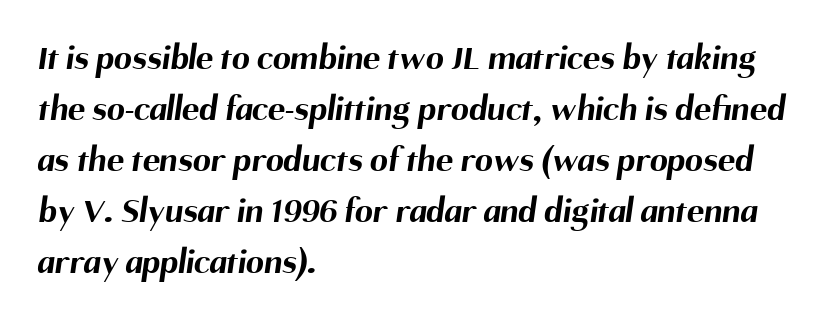
Leading matches the norm, producing a regular column. This rendering uses left alignment, leaving the right contour irregular. Spacing verdict: proportional, widths tailored to each character. Note: no serifs on the glyphs. You could call the tracking neutral — neither tight nor loose. Words float on clear page, feet unadorned.
